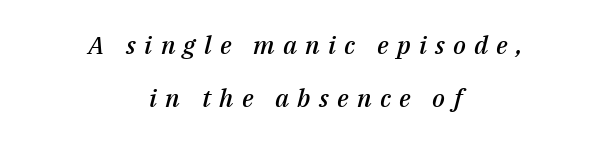
Q: Is the text bold? A: Semi-bold.
Q: Is the text italic (slanted)? A: Yes, it leans right by about 14 degrees.
Q: Is the text underlined? A: No.
Q: How is the paragraph aligned? A: Centered.
Q: Is the spacing between letters normal or unusually wide? A: Unusually wide.
Q: Is the spacing between lines tight, normal or loose? A: Loose.
